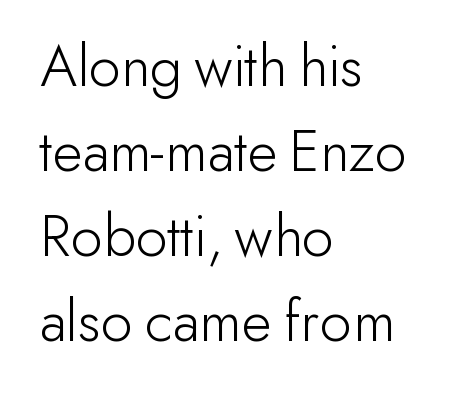
{"serif": "no", "italic": "no", "bold": "no", "weight": "light", "width": "normal", "stroke_contrast": "low", "x_height": "small", "monospaced": "no", "underline": "no", "align": "left", "line_spacing": "normal", "line_spacing_ratio": 1.37, "letter_spacing": "normal", "letter_spacing_em": 0.0, "glyph_px": 62}
